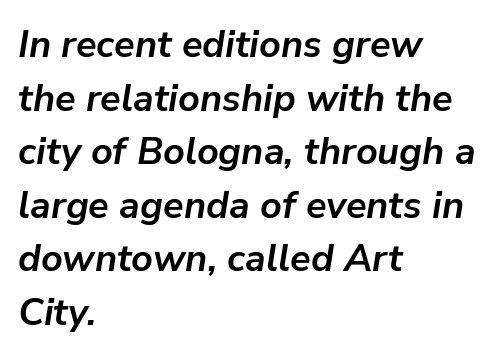
Q: Is the text bold? A: Yes.
Q: Is the text italic (slanted)? A: Yes, it leans right by about 9 degrees.
Q: Is the text underlined? A: No.
Q: How is the paragraph aligned? A: Left-aligned.
Q: Is the spacing between letters normal or unusually wide? A: Normal.
Q: Is the spacing between lines tight, normal or loose? A: Normal.
Q: Width (condensed, normal, or wide)? A: Normal.
Q: Stroke contrast? A: Low.
Q: x-height? A: Medium.
Q: Monospaced? A: No.
